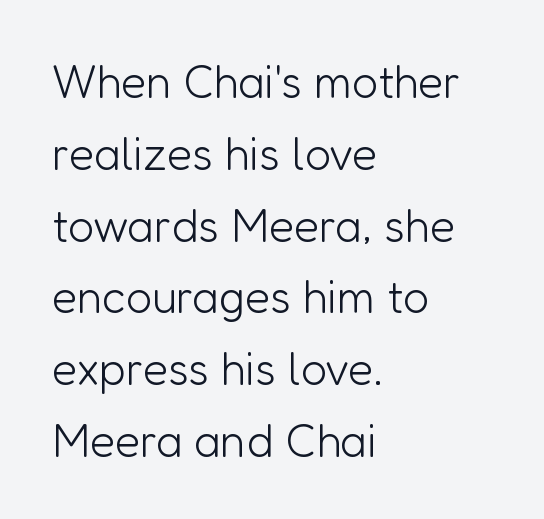
This sample has the flowing, uneven cadence of proportional lettering. Ascenders rise straight up at ninety degrees. The type is set solid horizontally, with unmodified tracking. Classification — sans serif. Does the copy run flush right? No — it runs flush left. Successive baselines arrive at the customary interval.
